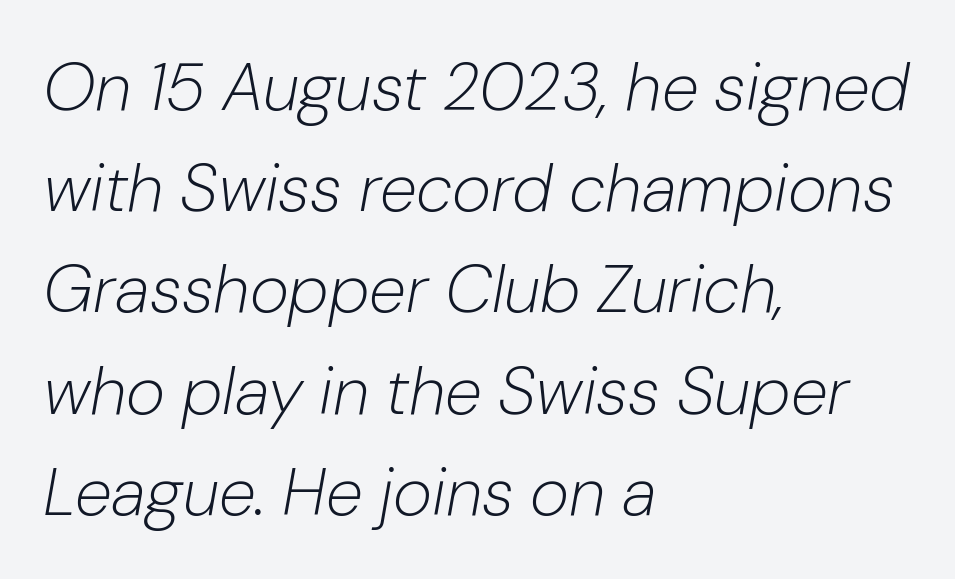
{"italic": "yes", "lean": "right", "slant_degrees": 10, "bold": "no", "weight": "light", "width": "normal", "stroke_contrast": "low", "x_height": "medium", "monospaced": "no", "underline": "no", "align": "left", "line_spacing": "normal", "line_spacing_ratio": 1.51, "letter_spacing": "normal", "letter_spacing_em": 0.0, "glyph_px": 67}
